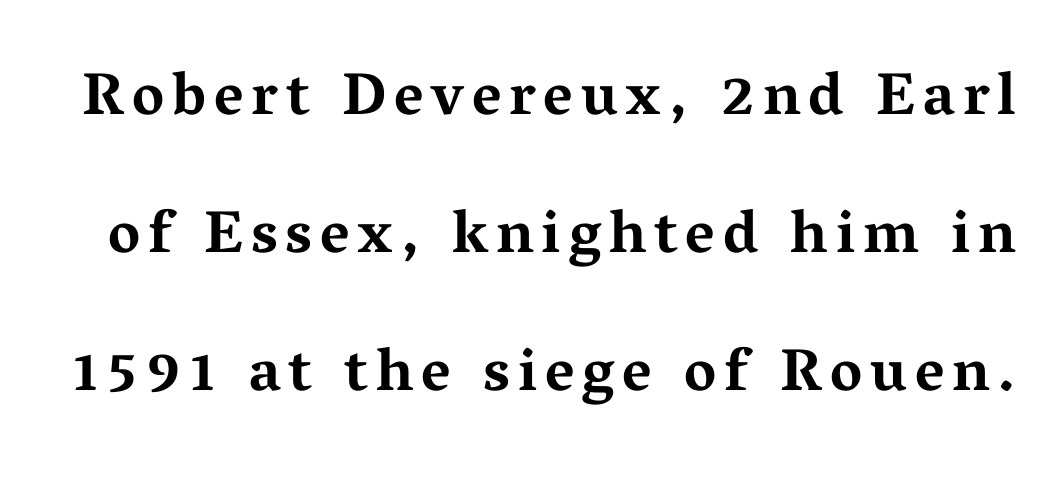
Compared with an ordinary text face, these strokes are far heavier — a full bold. Ascenders rise straight up at ninety degrees. This is serif lettering, the kind often seen in printed books. Spacing verdict: proportional, widths tailored to each character.
